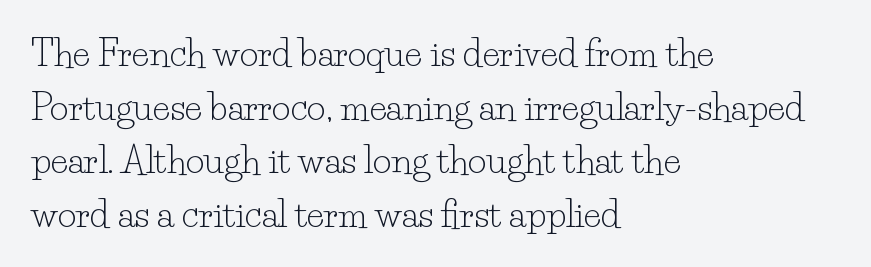
The image shows 36 px light serif type, upright; set left-aligned, normal line spacing (1.49x), normal letter spacing, not underlined; low stroke contrast and a small x-height.
